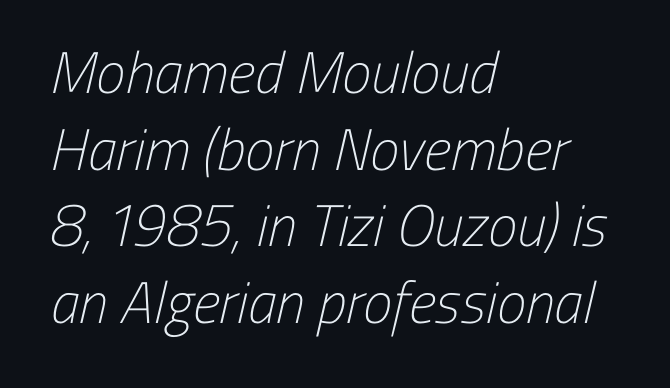
{"serif": "no", "bold": "no", "weight": "light", "width": "condensed", "stroke_contrast": "low", "x_height": "medium", "monospaced": "no", "underline": "no", "align": "left", "line_spacing": "normal", "line_spacing_ratio": 1.3, "letter_spacing": "normal", "letter_spacing_em": 0.0, "glyph_px": 59}
